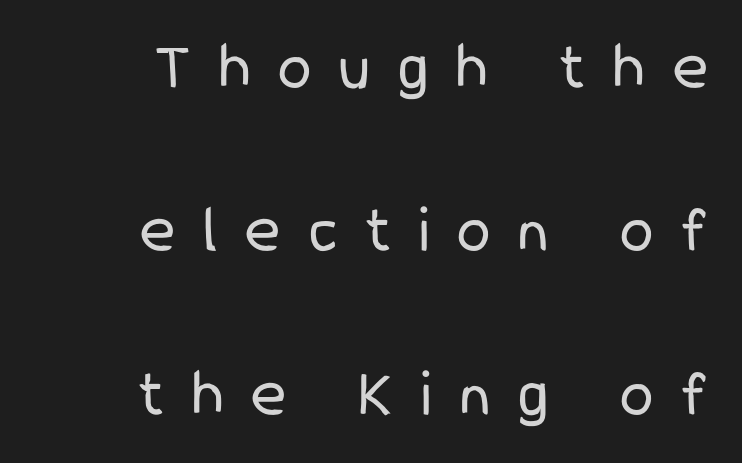
{"serif": "no", "italic": "no", "bold": "no", "weight": "regular", "width": "condensed", "stroke_contrast": "low", "x_height": "medium", "monospaced": "no", "underline": "no", "align": "right", "line_spacing": "loose", "line_spacing_ratio": 2.44, "letter_spacing": "wide", "letter_spacing_em": 0.42, "glyph_px": 67}
